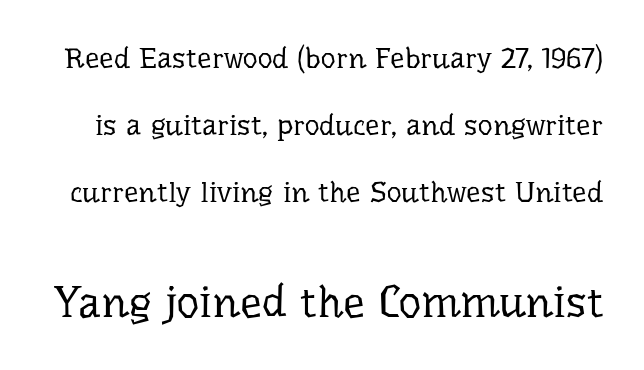
{"serif": "yes", "italic": "no", "bold": "no", "weight": "regular", "width": "normal", "stroke_contrast": "low", "x_height": "medium", "monospaced": "no", "underline": "no", "line_spacing": "loose", "line_spacing_ratio": 2.31, "letter_spacing": "normal", "letter_spacing_em": 0.0, "larger_block": "second", "size_ratio": 1.52, "glyph_px": 44}
